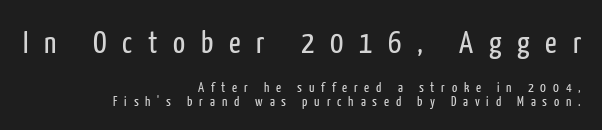
Q: Is the text bold? A: No.
Q: Is the text italic (slanted)? A: No, it is upright.
Q: Is the typeface a serif or a sans-serif typeface? A: Sans-serif.
Q: Is the text underlined? A: No.
Q: How is the paragraph aligned? A: Right-aligned.
Q: Is the spacing between letters normal or unusually wide? A: Unusually wide.
Q: Is the spacing between lines tight, normal or loose? A: Tight.
Q: Which block of text is set in a larger size, the first (top) or the second (bottom)? A: The first (top) one.
Q: Width (condensed, normal, or wide)? A: Condensed.
Q: Stroke contrast? A: Low.
Q: x-height? A: Medium.
Q: Monospaced? A: No.
